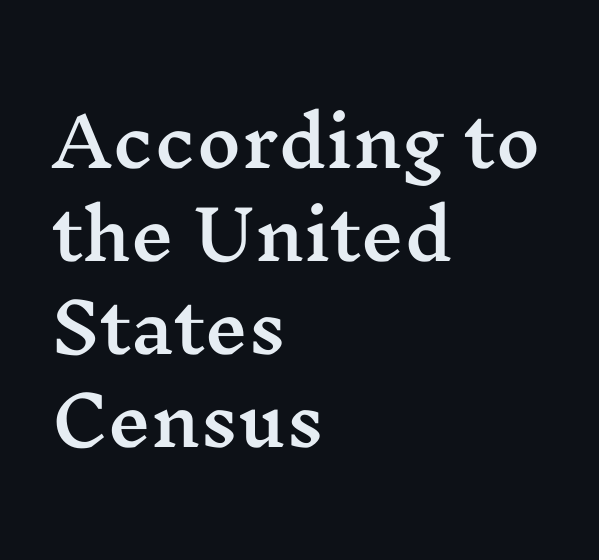
{"serif": "yes", "italic": "no", "width": "wide", "stroke_contrast": "medium", "x_height": "medium", "monospaced": "no", "underline": "no", "align": "left", "line_spacing": "normal", "line_spacing_ratio": 1.37, "letter_spacing": "normal", "letter_spacing_em": 0.0, "glyph_px": 68}
